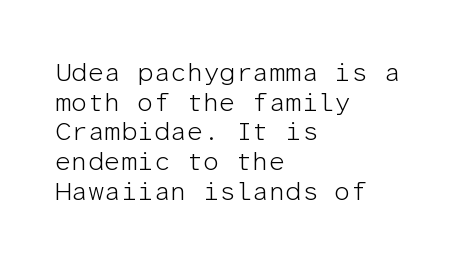
The image shows 26 px text type, upright; set left-aligned, tight line spacing (1.14x), normal letter spacing, not underlined.
